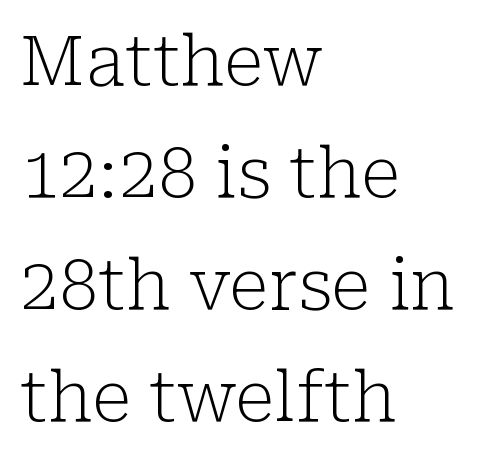
Q: Is the text bold? A: No.
Q: Is the text italic (slanted)? A: No, it is upright.
Q: Is the typeface a serif or a sans-serif typeface? A: Serif.
Q: Is the text underlined? A: No.
Q: How is the paragraph aligned? A: Left-aligned.
Q: Is the spacing between letters normal or unusually wide? A: Normal.
Q: Is the spacing between lines tight, normal or loose? A: Normal.
Q: Width (condensed, normal, or wide)? A: Normal.
Q: Stroke contrast? A: Low.
Q: x-height? A: Medium.
Q: Monospaced? A: No.
